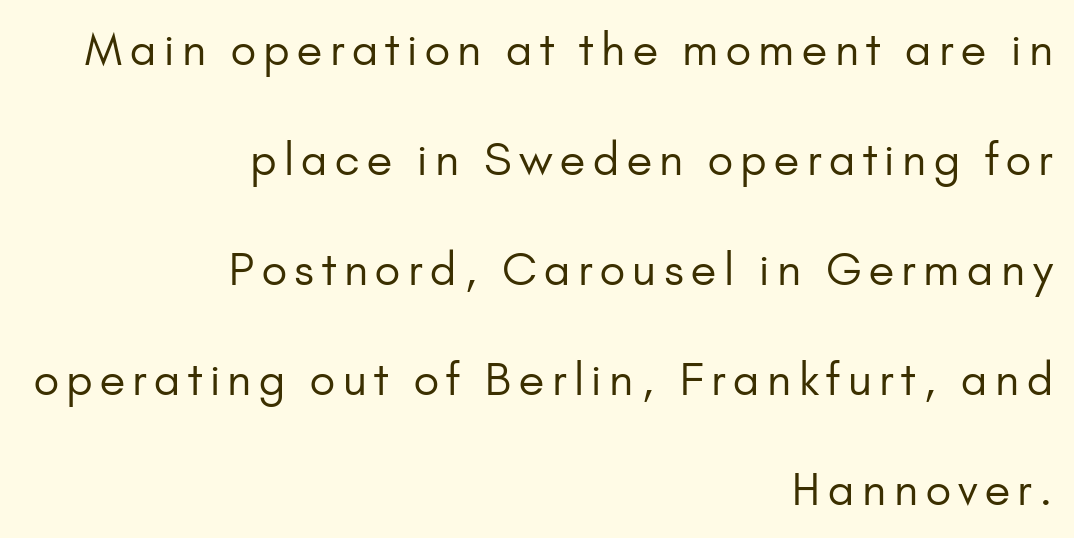
The image shows 44 px regular-weight sans-serif type, upright; set right-aligned, loose line spacing (2.5x), not underlined; low stroke contrast and a small x-height.
